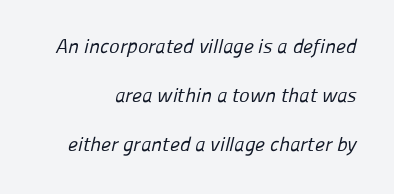
The image shows 20 px text type; set loose line spacing (2.45x), normal letter spacing, not underlined.
